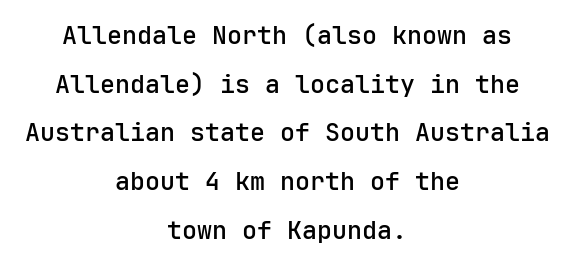
Q: Is the text bold? A: Semi-bold.
Q: Is the text italic (slanted)? A: No, it is upright.
Q: Is the text underlined? A: No.
Q: How is the paragraph aligned? A: Centered.
Q: Is the spacing between letters normal or unusually wide? A: Normal.
Q: Is the spacing between lines tight, normal or loose? A: Loose.
